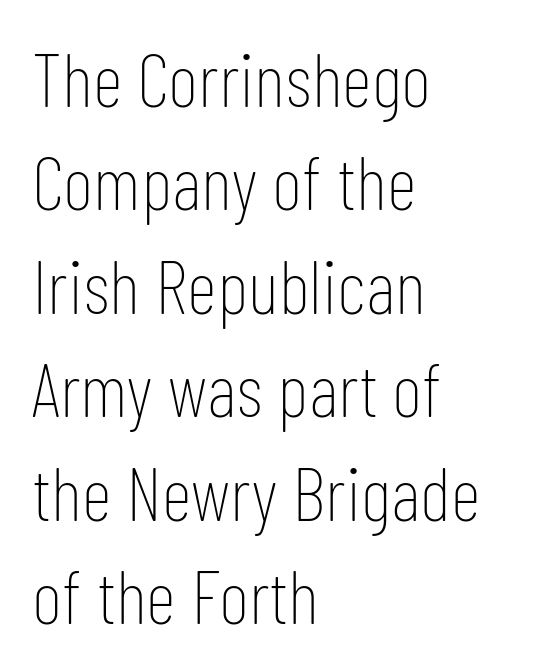
Line beginnings align vertically; line endings do not. Honestly, the letter spacing is just normal — you wouldn't notice it. Reading down the column, the eye jumps a familiar distance to each next line. Note the varied advance widths — an 'i' is clearly narrower than an 'm'.
